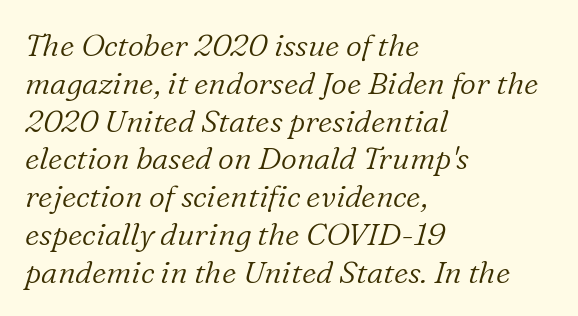
Is the letter spacing exaggerated? No — it looks like the ordinary default. No word sits above an underline. There's an unmistakable incline to the writing here. Stem width sits at or under what a default text font uses.
